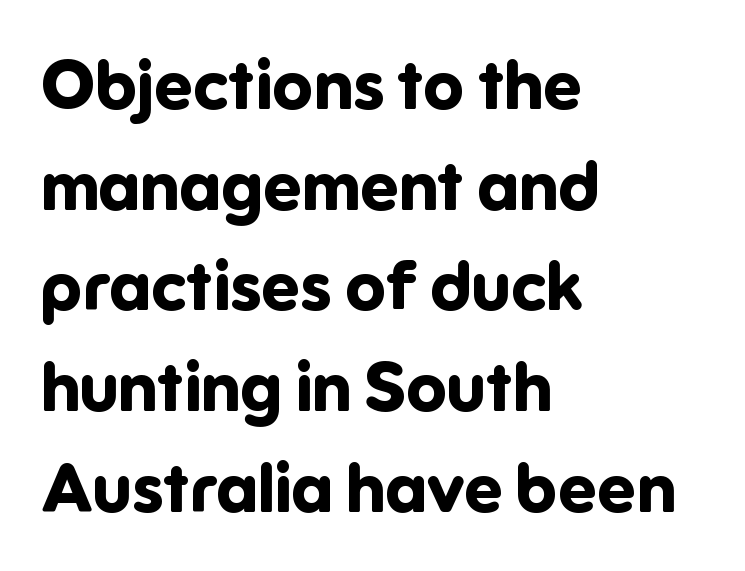
Q: Is the text bold? A: Yes.
Q: Is the text italic (slanted)? A: No, it is upright.
Q: Is the typeface a serif or a sans-serif typeface? A: Sans-serif.
Q: Is the text underlined? A: No.
Q: How is the paragraph aligned? A: Left-aligned.
Q: Is the spacing between letters normal or unusually wide? A: Normal.
Q: Is the spacing between lines tight, normal or loose? A: Normal.
Q: Width (condensed, normal, or wide)? A: Normal.
Q: Stroke contrast? A: Low.
Q: x-height? A: Medium.
Q: Monospaced? A: No.
